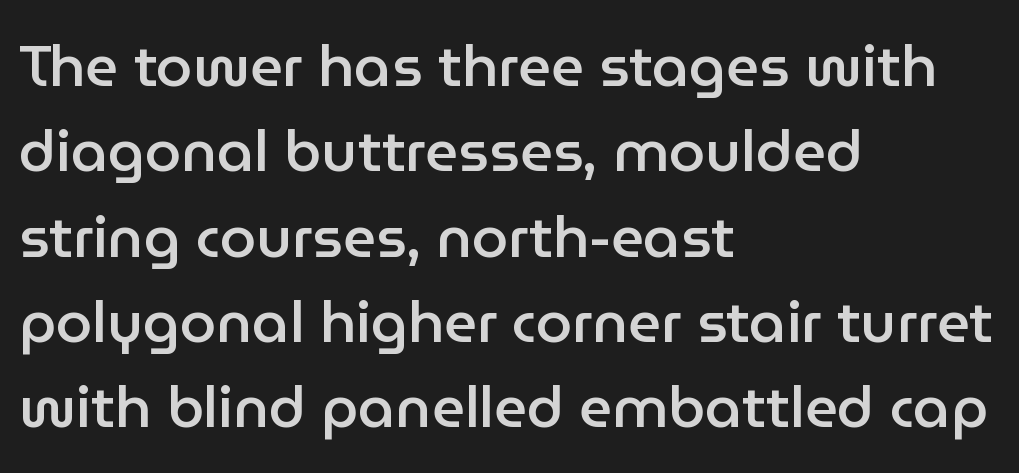
Every row of glyphs begins at an identical x-position on the left. How are the letters spaced? Ordinarily, with no added tracking. This sample has the flowing, uneven cadence of proportional lettering. Font category for this specimen: sans-serif.
